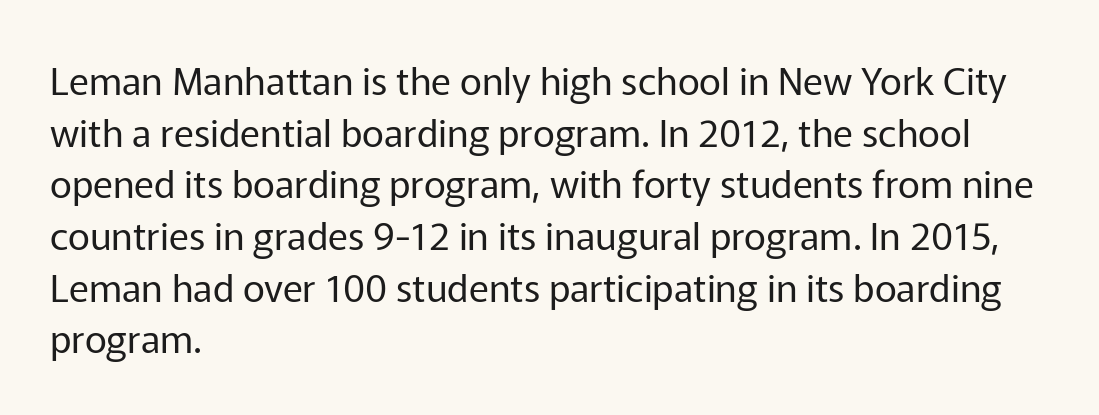
Do the characters align in a grid? No, the font is proportional. Letters rest on an invisible, unmarked baseline. The setting favours the left margin, as ordinary paragraphs usually do. Baseline-to-baseline distance is the conventional proportion of letter height.
